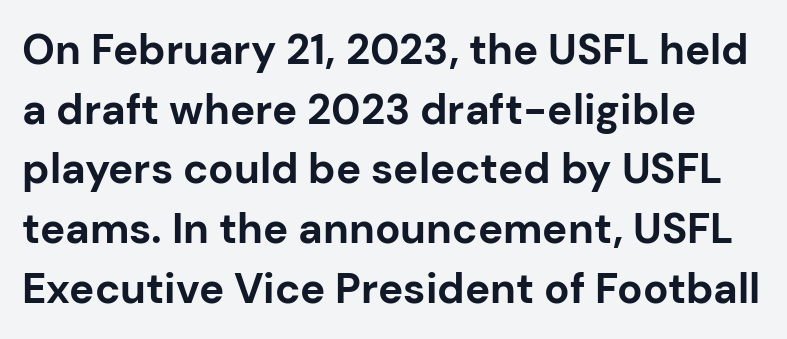
Q: Is the text bold? A: Yes.
Q: Is the text italic (slanted)? A: No, it is upright.
Q: Is the typeface a serif or a sans-serif typeface? A: Sans-serif.
Q: Is the text underlined? A: No.
Q: Is the spacing between letters normal or unusually wide? A: Normal.
Q: Is the spacing between lines tight, normal or loose? A: Normal.
Q: Width (condensed, normal, or wide)? A: Normal.
Q: Stroke contrast? A: Low.
Q: x-height? A: Medium.
Q: Monospaced? A: No.
